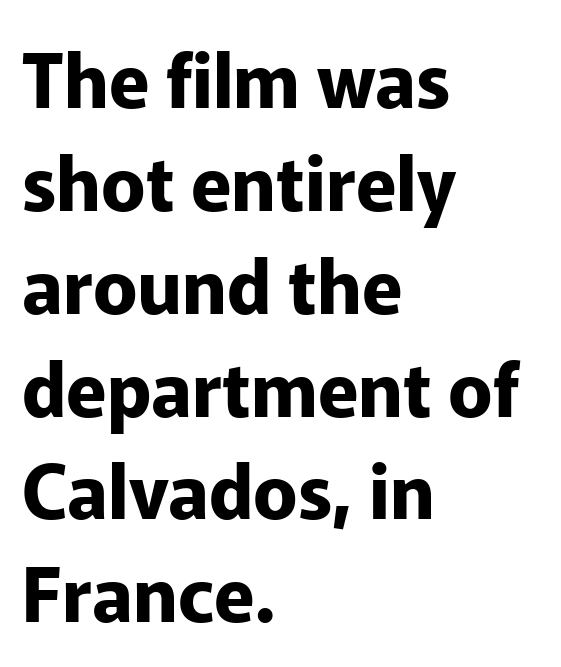
The image shows 74 px bold sans-serif type, upright; set left-aligned, normal line spacing (1.39x), normal letter spacing, not underlined; low stroke contrast and a medium x-height.
